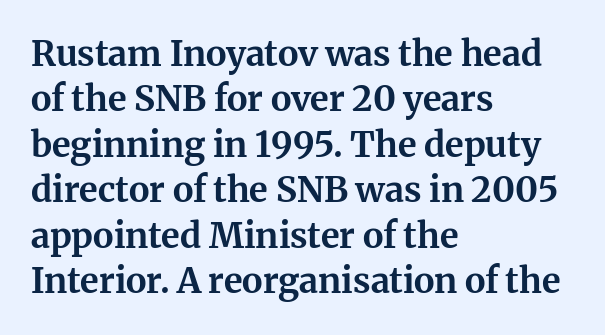
The image shows 35 px bold serif type, upright; set left-aligned, normal line spacing (1.3x), normal letter spacing, not underlined; medium stroke contrast and a medium x-height.
